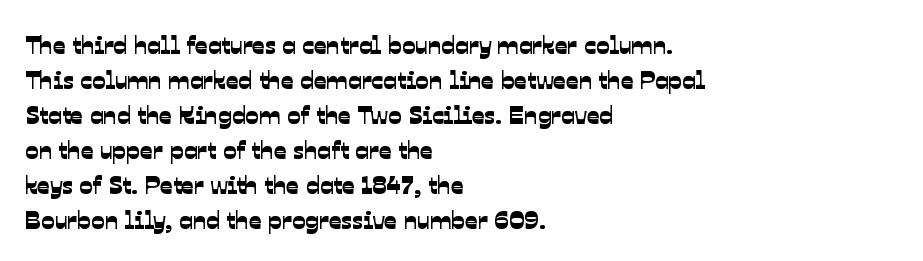
The space beneath each line is pristine and unruled. Short and long lines alike share a common starting point at left. Interline gaps are of average width in this sample. The type is set solid horizontally, with unmodified tracking.
